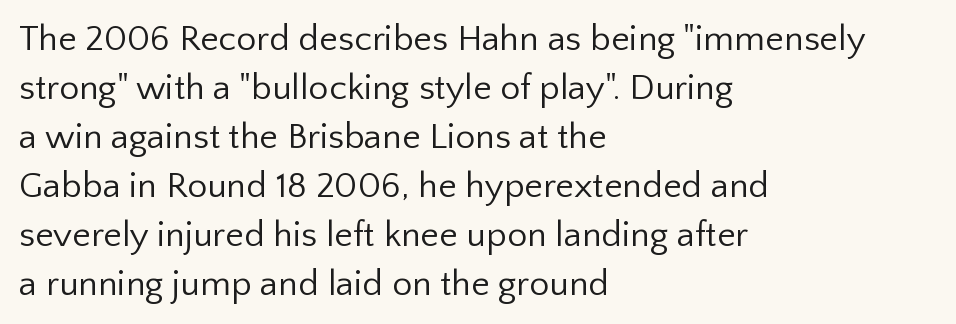
The lines sit at an ordinary, default distance from one another. The area under the type is left untouched. Visually the block forms a straight wall on the left and a jagged coastline on the right. Tracking here is standard; glyphs follow each other at the usual distance.
